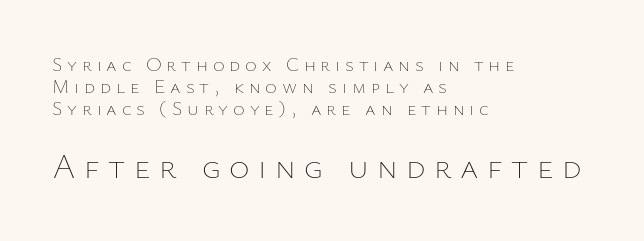
{"italic": "no", "bold": "no", "weight": "thin", "width": "normal", "stroke_contrast": "low", "x_height": "medium", "monospaced": "no", "underline": "no", "align": "left", "line_spacing": "tight", "line_spacing_ratio": 1.1, "letter_spacing": "wide", "letter_spacing_em": 0.24, "larger_block": "second", "size_ratio": 1.75, "glyph_px": 35}
